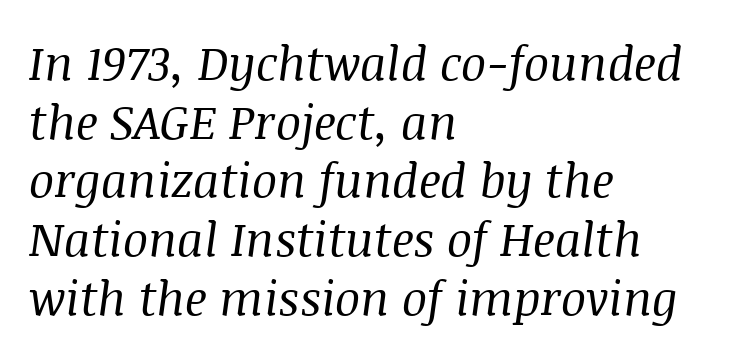
Q: Is the text bold? A: No.
Q: Is the text italic (slanted)? A: Yes, it leans right by about 8 degrees.
Q: Is the typeface a serif or a sans-serif typeface? A: Serif.
Q: Is the text underlined? A: No.
Q: How is the paragraph aligned? A: Left-aligned.
Q: Is the spacing between letters normal or unusually wide? A: Normal.
Q: Is the spacing between lines tight, normal or loose? A: Normal.
Q: Width (condensed, normal, or wide)? A: Normal.
Q: Stroke contrast? A: Medium.
Q: x-height? A: Large.
Q: Monospaced? A: No.
